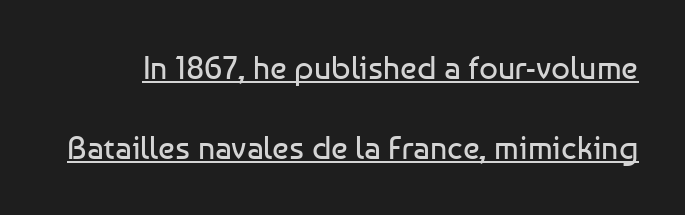
Note the varied advance widths — an 'i' is clearly narrower than an 'm'. Note: no serifs on the glyphs. It's the straight-up-and-down kind of type. The letterforms sit at book weight or below. Leading is clearly above the norm, producing a sparse column.
